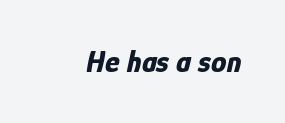
Short note: letters normally spaced. The space directly below the letters is spotless. Weight: bold. These lines are rendered in a variable-pitch font.
